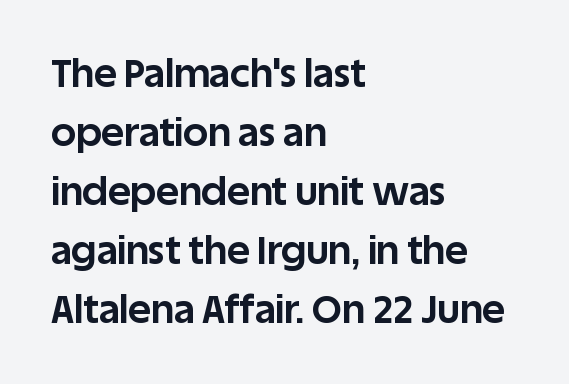
The image shows 39 px bold sans-serif type, upright; set left-aligned, normal line spacing (1.51x), normal letter spacing, not underlined; low stroke contrast and a large x-height.
